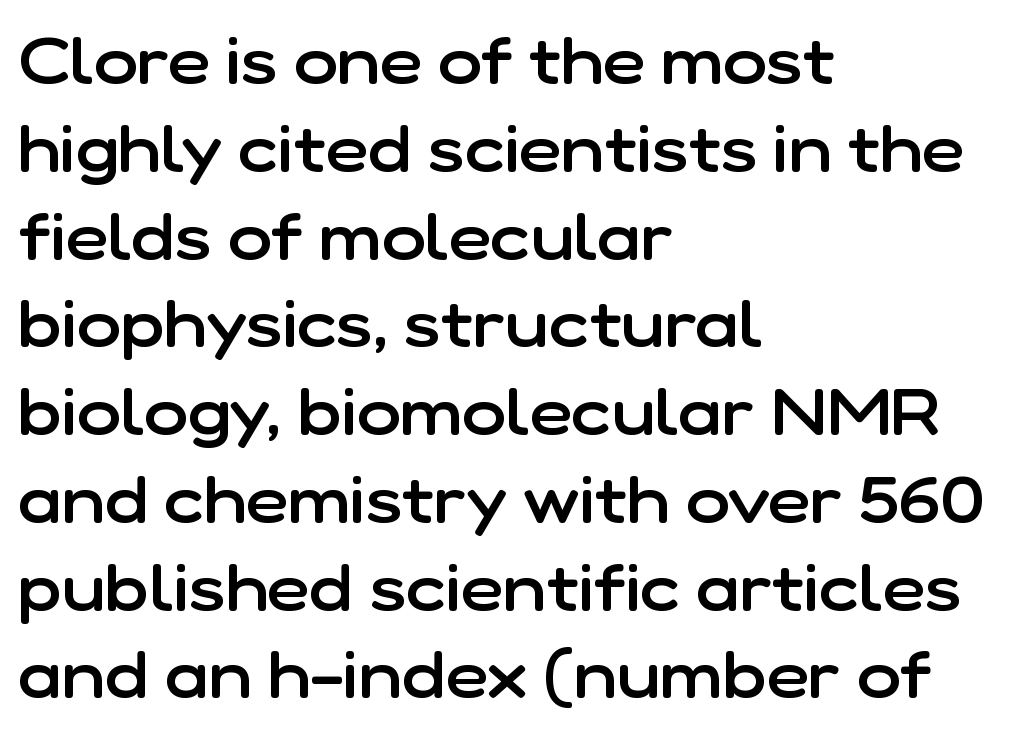
Letter spacing: default. Posture: straight, roman, zero tilt. Horizontally, the lines are justified to the leading edge only. Plain, unruled lines of type.
